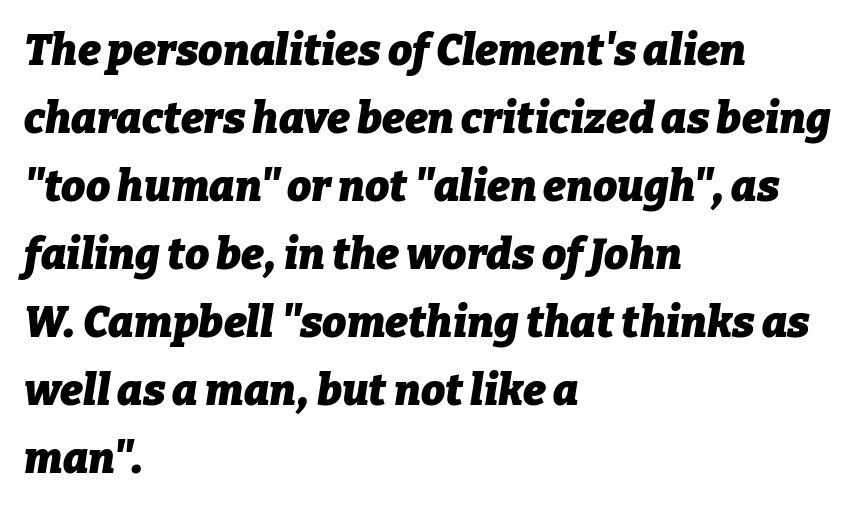
Notice how descenders clear the ascenders below comfortably — that's standard leading. The lines in this sample share a left origin and differ only in where they stop. A bare baseline throughout the passage. Note the varied advance widths — an 'i' is clearly narrower than an 'm'. Italic? Definitely — the glyphs are oblique. Compared with typical body copy, the letter spacing here is the same.
